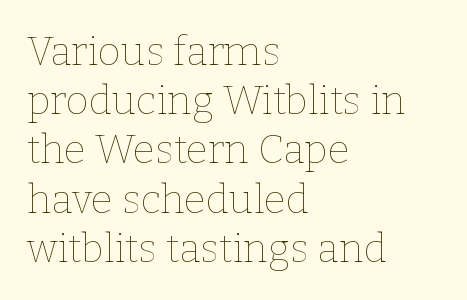
Q: Is the text bold? A: No.
Q: Is the text italic (slanted)? A: No, it is upright.
Q: Is the text underlined? A: No.
Q: How is the paragraph aligned? A: Left-aligned.
Q: Is the spacing between letters normal or unusually wide? A: Normal.
Q: Width (condensed, normal, or wide)? A: Normal.
Q: Stroke contrast? A: Low.
Q: x-height? A: Medium.
Q: Monospaced? A: No.
